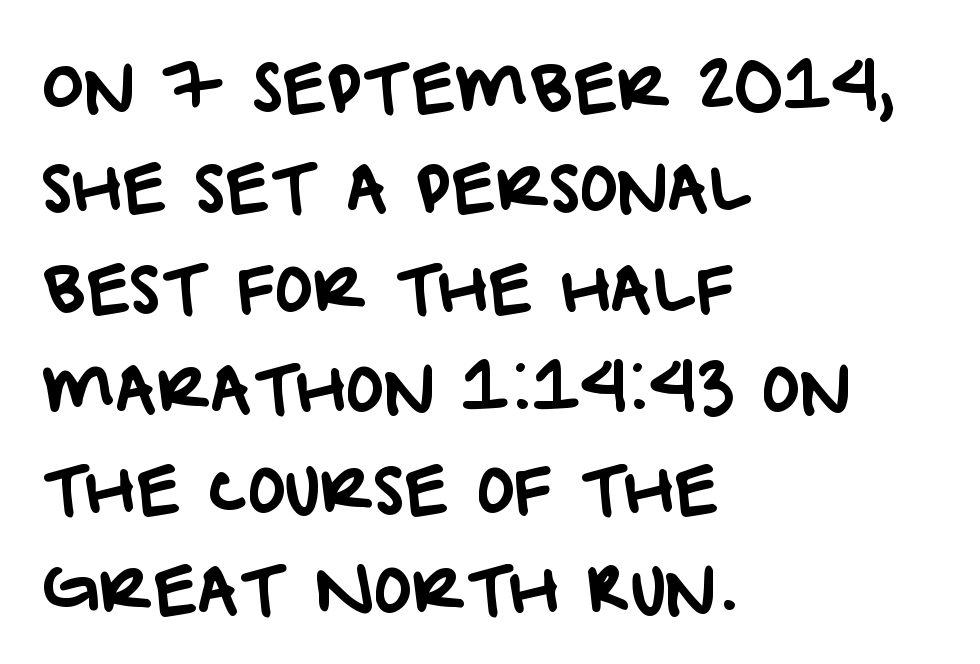
The face used here is proportionally spaced, like ordinary book or web type. What's the leading like? Ordinary, nothing unusual. You could call the tracking neutral — neither tight nor loose. Are there feet on the stems? There aren't — it's a sans.
